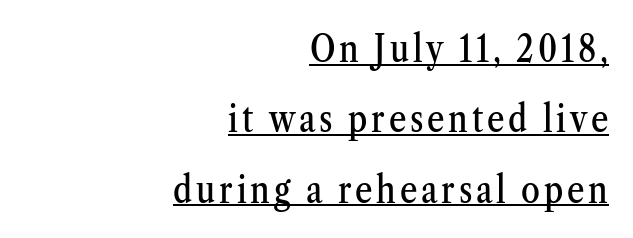
The text block is weighted toward the right margin, trailing off unevenly leftward. Every word sits above its own underline. The designer went with a serif here, giving each stem small feet. The face used here is proportionally spaced, like ordinary book or web type.
